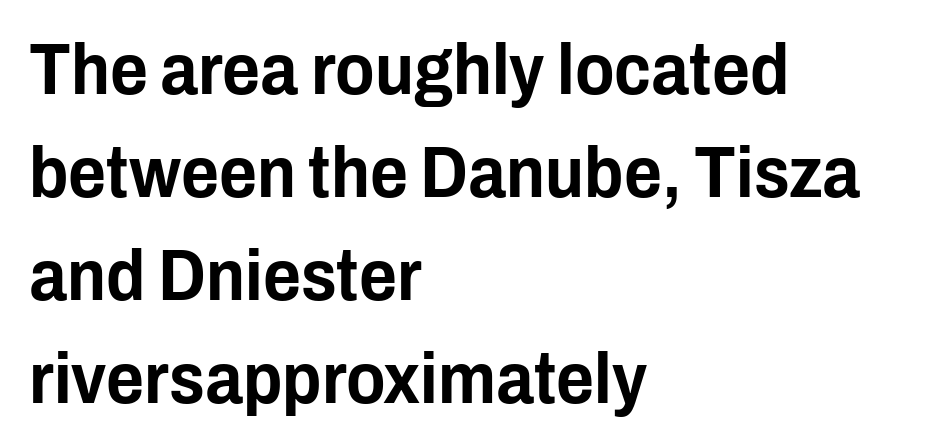
{"serif": "no", "italic": "no", "width": "condensed", "stroke_contrast": "low", "x_height": "medium", "monospaced": "no", "underline": "no", "align": "left", "line_spacing": "normal", "line_spacing_ratio": 1.41, "letter_spacing": "normal", "letter_spacing_em": 0.0, "glyph_px": 73}
